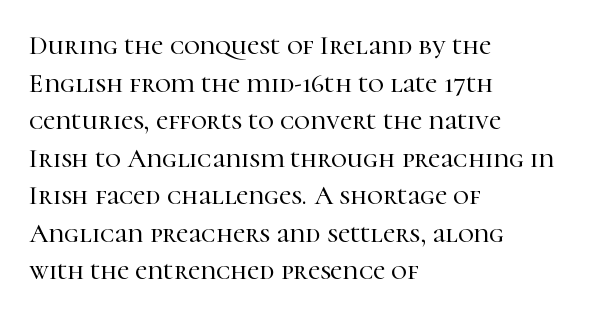
Plain, unruled lines of type. The lines in this sample share a left origin and differ only in where they stop. The specimen reads as upright at a glance. Letter spacing: default. If you measured baseline to baseline, you'd find a middling distance.
